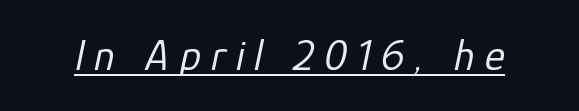
The image shows 43 px regular-weight type, italic (leaning right); set unusually wide letter spacing (+0.23 em), underlined; low stroke contrast and a medium x-height.
